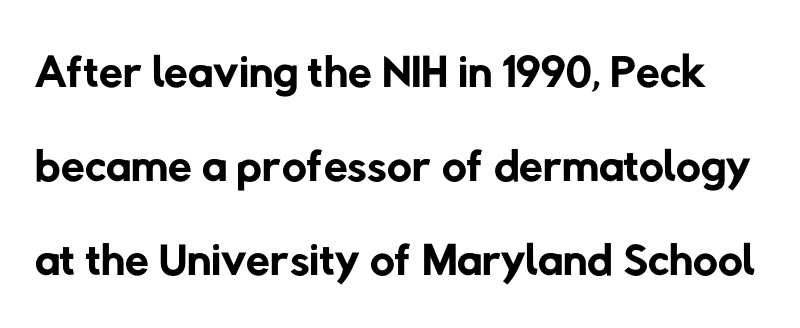
Q: Is the text bold? A: No.
Q: Is the typeface a serif or a sans-serif typeface? A: Sans-serif.
Q: Is the text underlined? A: No.
Q: Is the spacing between letters normal or unusually wide? A: Normal.
Q: Is the spacing between lines tight, normal or loose? A: Normal.
Q: Width (condensed, normal, or wide)? A: Normal.
Q: Stroke contrast? A: Low.
Q: x-height? A: Medium.
Q: Monospaced? A: No.
